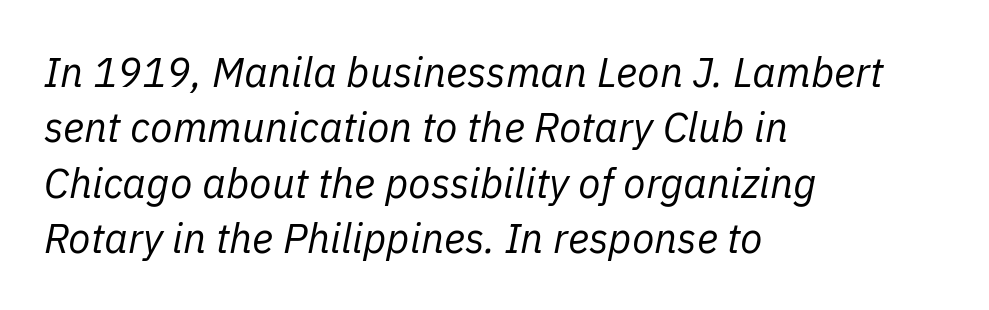
Does extra space separate the letters? No, they use regular spacing. The letters advance in unequal steps, a hallmark of proportional type. A typesetter would call this leading conventional body-copy spacing. The zone under the glyphs is completely vacant. The whole block is typeset with a tilt.
